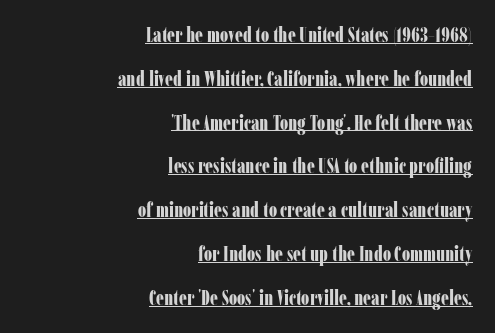
{"italic": "no", "bold": "yes", "underline": "yes", "align": "right", "line_spacing": "loose", "line_spacing_ratio": 2.19, "letter_spacing": "normal", "letter_spacing_em": 0.0, "glyph_px": 20}
